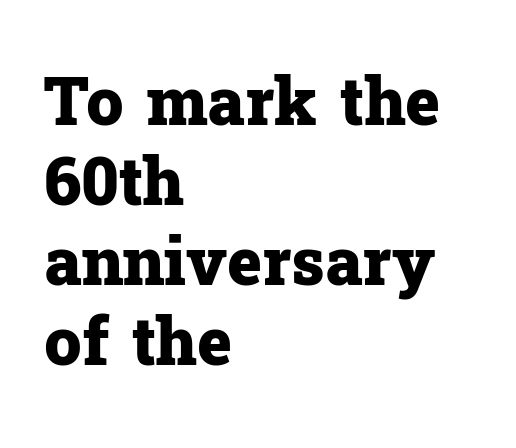
The image shows 66 px heavy serif type, upright; set left-aligned, line spacing 1.21x, normal letter spacing, not underlined; low stroke contrast and a medium x-height.
